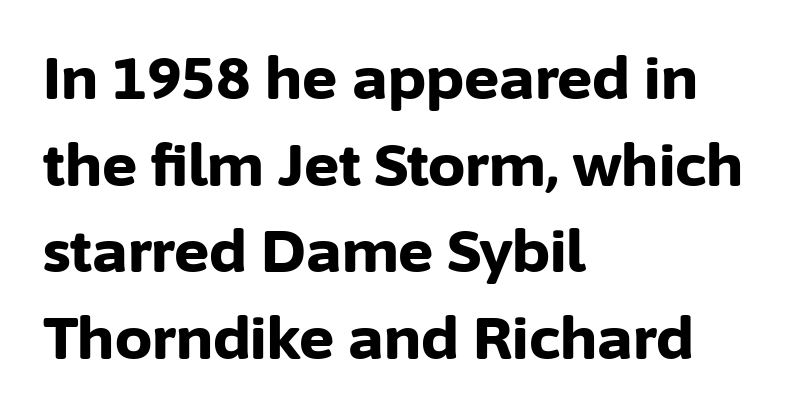
The image shows 59 px bold sans-serif type, upright; set left-aligned, normal line spacing (1.47x), normal letter spacing, not underlined; low stroke contrast and a medium x-height.
